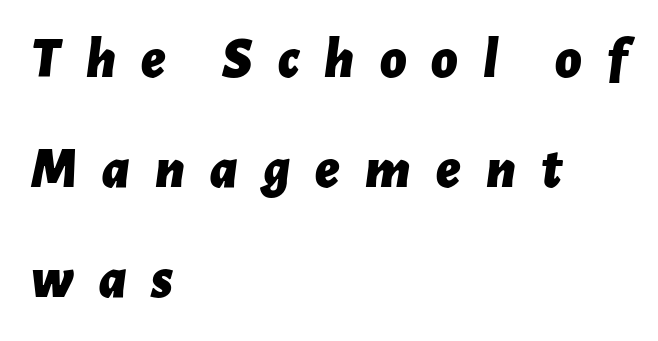
Rows of type keep a wide berth in the vertical direction. Slanted lettering throughout. Typeset ragged right — the left edge is the straight one. The words here are not underlined.
